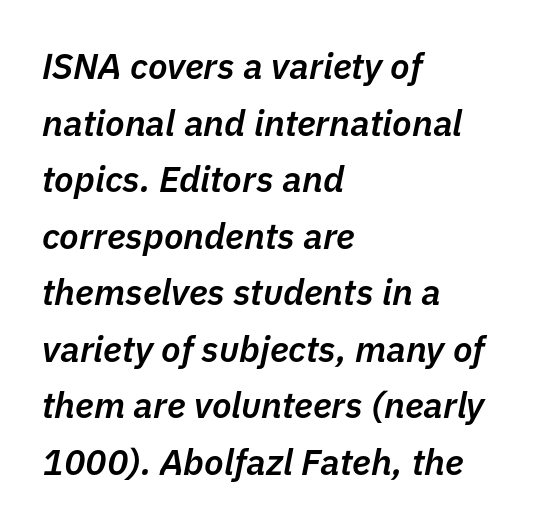
Spacing verdict: proportional, widths tailored to each character. The paragraph has a hard left edge and a soft right edge. No extra tracking has been applied to these lines. Successive baselines arrive at the customary interval. Rule under the text: the space is simply empty.
